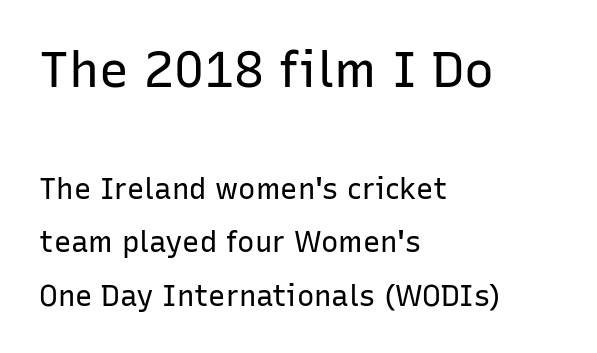
The image shows 50 px regular-weight sans-serif type, upright; set left-aligned, line spacing 1.84x, normal letter spacing, not underlined; the first (top) block is 1.72x larger; low stroke contrast and a medium x-height.
